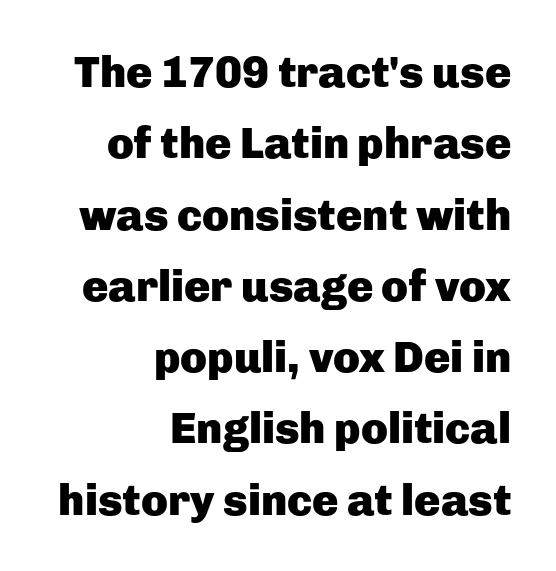
The image shows 44 px heavy sans-serif type, upright; set right-aligned, normal line spacing (1.62x), normal letter spacing, not underlined; low stroke contrast and a medium x-height.
